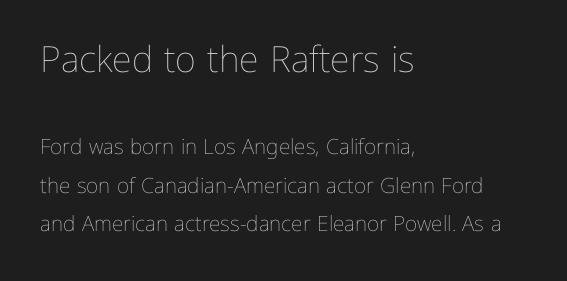
{"italic": "no", "bold": "no", "weight": "thin", "width": "normal", "stroke_contrast": "low", "x_height": "medium", "monospaced": "no", "underline": "no", "align": "left", "line_spacing_ratio": 1.84, "letter_spacing": "normal", "letter_spacing_em": 0.0, "larger_block": "first", "size_ratio": 1.71, "glyph_px": 36}
